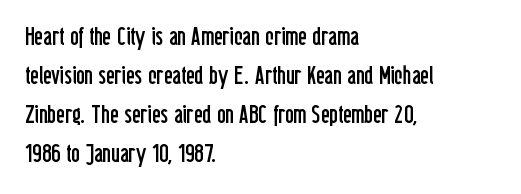
Each new line begins a customary step beneath the previous one. Students, note that the glyphs here touch the page at normal intervals. Letters rest on an invisible, unmarked baseline. Posture: upright roman.
